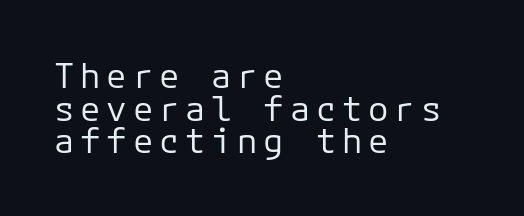
Q: Is the text bold? A: No.
Q: Is the text italic (slanted)? A: No, it is upright.
Q: Is the typeface a serif or a sans-serif typeface? A: Sans-serif.
Q: Is the text underlined? A: No.
Q: How is the paragraph aligned? A: Left-aligned.
Q: Is the spacing between lines tight, normal or loose? A: Tight.
Q: Width (condensed, normal, or wide)? A: Normal.
Q: Stroke contrast? A: Low.
Q: x-height? A: Medium.
